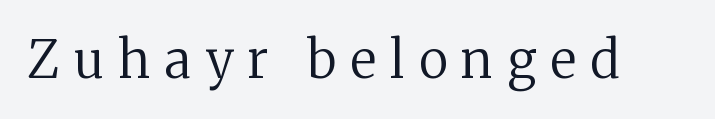
Q: Is the text bold? A: No.
Q: Is the text italic (slanted)? A: No, it is upright.
Q: Is the typeface a serif or a sans-serif typeface? A: Serif.
Q: Is the text underlined? A: No.
Q: Is the spacing between letters normal or unusually wide? A: Unusually wide.
Q: Width (condensed, normal, or wide)? A: Normal.
Q: Stroke contrast? A: Medium.
Q: x-height? A: Medium.
Q: Monospaced? A: No.
